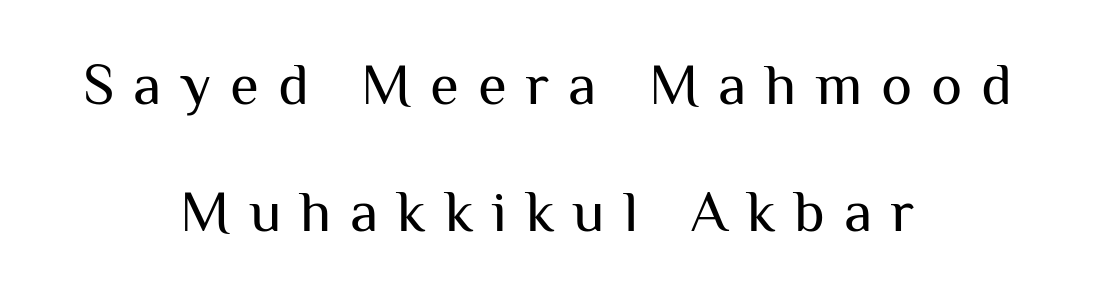
The image shows 59 px regular-weight sans-serif type, upright; set centered, loose line spacing (2.16x), unusually wide letter spacing (+0.32 em), not underlined; medium stroke contrast and a medium x-height.
